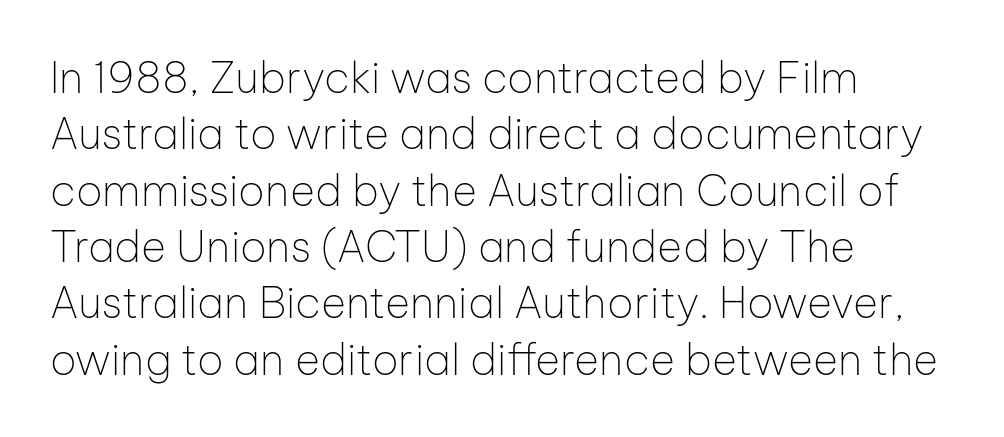
Tracking here is standard; glyphs follow each other at the usual distance. Honestly, there is no underline to notice here at all. Rendered with straight, roman letterforms. The face used here is proportionally spaced, like ordinary book or web type.
